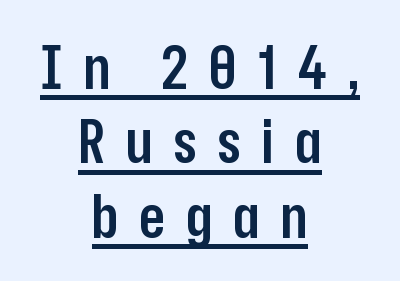
Q: Is the text bold? A: Semi-bold.
Q: Is the text italic (slanted)? A: No, it is upright.
Q: Is the typeface a serif or a sans-serif typeface? A: Sans-serif.
Q: Is the text underlined? A: Yes.
Q: How is the paragraph aligned? A: Centered.
Q: Is the spacing between letters normal or unusually wide? A: Unusually wide.
Q: Width (condensed, normal, or wide)? A: Condensed.
Q: Stroke contrast? A: Low.
Q: x-height? A: Medium.
Q: Monospaced? A: No.
